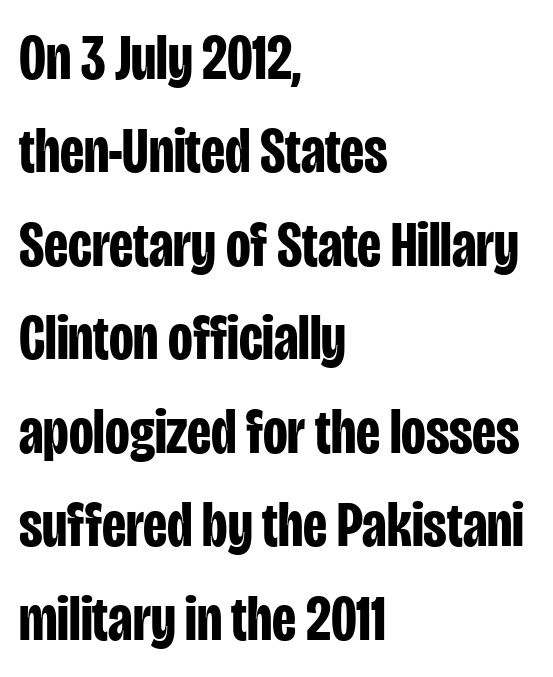
Q: Is the text bold? A: Yes.
Q: Is the text italic (slanted)? A: No, it is upright.
Q: Is the typeface a serif or a sans-serif typeface? A: Sans-serif.
Q: Is the text underlined? A: No.
Q: How is the paragraph aligned? A: Left-aligned.
Q: Is the spacing between letters normal or unusually wide? A: Normal.
Q: Is the spacing between lines tight, normal or loose? A: Normal.
Q: Width (condensed, normal, or wide)? A: Condensed.
Q: Stroke contrast? A: Low.
Q: x-height? A: Large.
Q: Monospaced? A: No.
